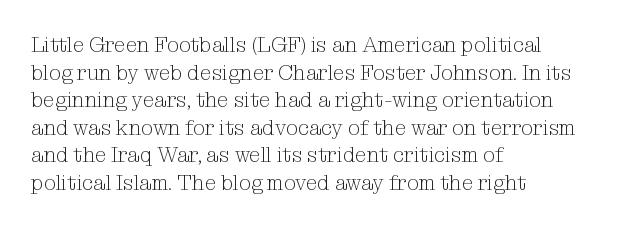
Teacher's note: observe the even left margin — that is flush-left alignment. The line texture is even and compact thanks to regular tracking. The lettering stays uniformly vertical, giving the passage a roman look. The baseline area is clear.
